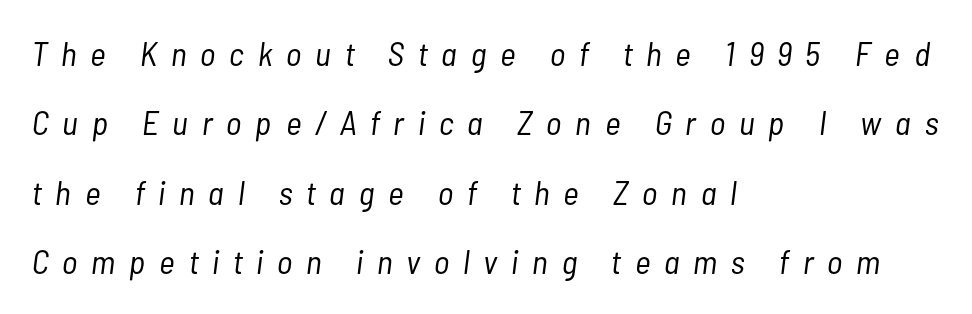
The image shows 34 px light, condensed type, italic (leaning right); set left-aligned, loose line spacing (2.04x), unusually wide letter spacing (+0.41 em), not underlined; low stroke contrast and a medium x-height.
